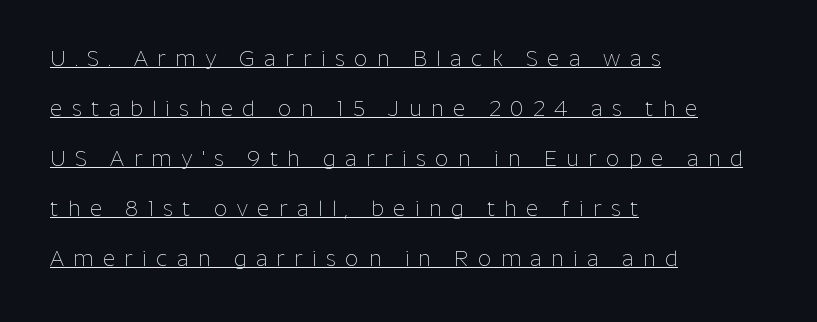
{"italic": "no", "bold": "no", "underline": "yes", "align": "left", "line_spacing": "loose", "line_spacing_ratio": 2.38, "letter_spacing": "wide", "letter_spacing_em": 0.45, "glyph_px": 21}
